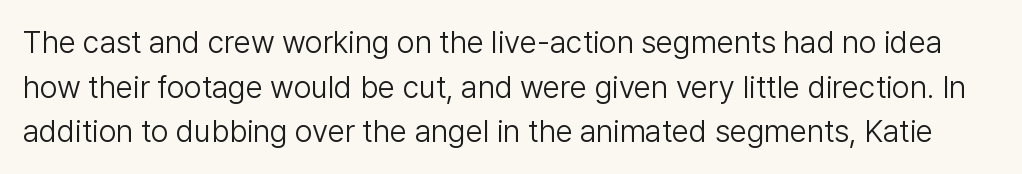
Q: Is the text bold? A: No.
Q: Is the text italic (slanted)? A: No, it is upright.
Q: Is the typeface a serif or a sans-serif typeface? A: Sans-serif.
Q: Is the text underlined? A: No.
Q: Is the spacing between letters normal or unusually wide? A: Normal.
Q: Is the spacing between lines tight, normal or loose? A: Normal.
Q: Width (condensed, normal, or wide)? A: Normal.
Q: Stroke contrast? A: Low.
Q: x-height? A: Medium.
Q: Monospaced? A: No.
